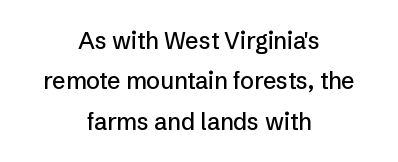
Characters remain perfectly vertical along every line. Does the copy run flush right? No — it is centered line by line. The space beneath each line is pristine and unruled. Students, note that the glyphs here touch the page at normal intervals.
